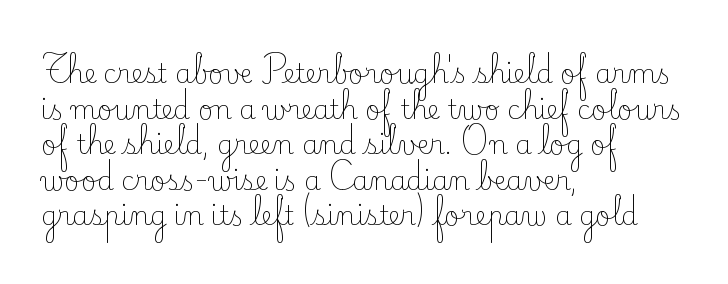
The line texture is even and compact thanks to regular tracking. Honestly, the row spacing looks completely unremarkable. Every row of glyphs begins at an identical x-position on the left. The letters stand straight up with perfectly vertical stems. Stroke thickness stays within the range of a standard reading face or lighter. Unmarked baselines from the first word to the last.
